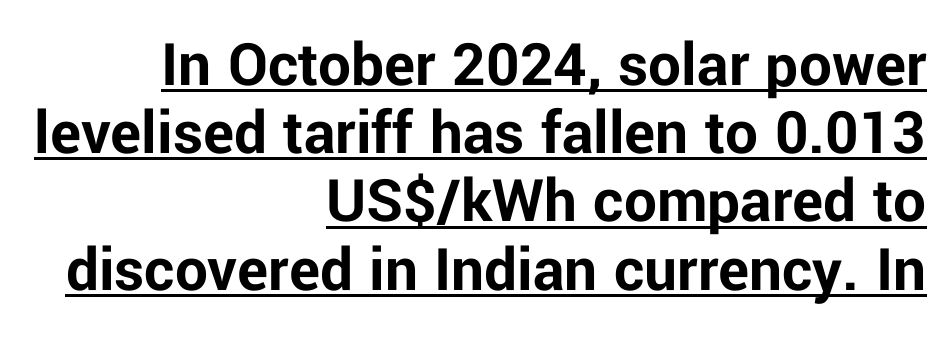
Q: Is the text bold? A: Yes.
Q: Is the text italic (slanted)? A: No, it is upright.
Q: Is the typeface a serif or a sans-serif typeface? A: Sans-serif.
Q: Is the text underlined? A: Yes.
Q: How is the paragraph aligned? A: Right-aligned.
Q: Is the spacing between letters normal or unusually wide? A: Normal.
Q: Is the spacing between lines tight, normal or loose? A: Tight.
Q: Width (condensed, normal, or wide)? A: Normal.
Q: Stroke contrast? A: Low.
Q: x-height? A: Medium.
Q: Monospaced? A: No.
